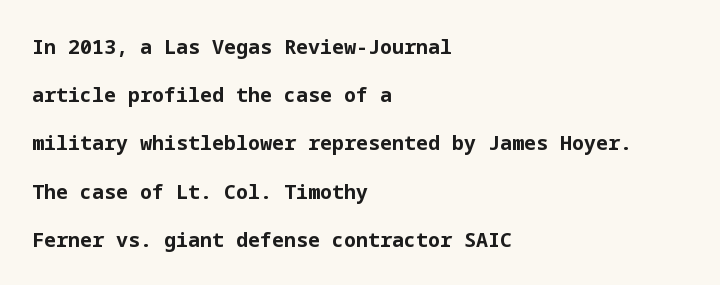
Q: Is the text bold? A: Yes.
Q: Is the text italic (slanted)? A: No, it is upright.
Q: Is the text underlined? A: No.
Q: How is the paragraph aligned? A: Left-aligned.
Q: Is the spacing between letters normal or unusually wide? A: Normal.
Q: Is the spacing between lines tight, normal or loose? A: Loose.
